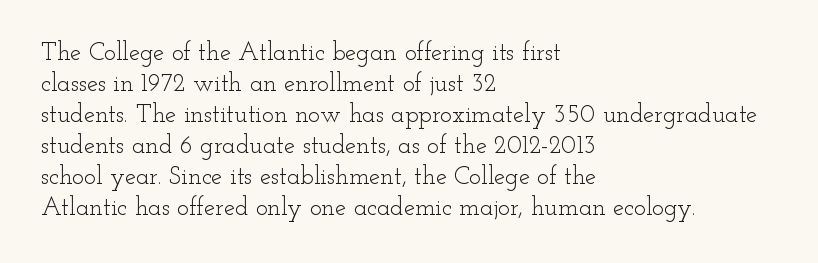
{"italic": "no", "bold": "no", "underline": "no", "align": "left", "line_spacing_ratio": 1.24, "letter_spacing": "normal", "letter_spacing_em": 0.0, "glyph_px": 25}
